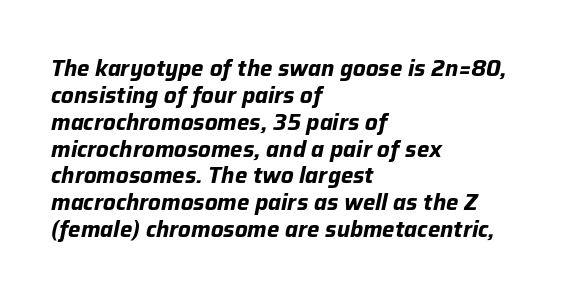
{"italic": "yes", "lean": "right", "slant_degrees": 12, "bold": "yes", "underline": "no", "align": "left", "line_spacing_ratio": 1.22, "letter_spacing": "normal", "letter_spacing_em": 0.0, "glyph_px": 22}
